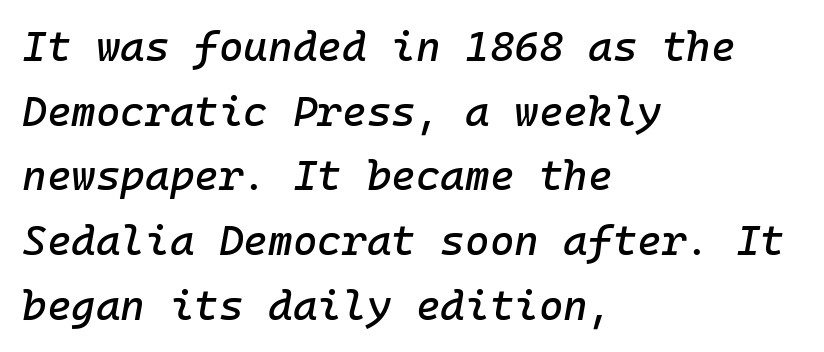
{"italic": "yes", "lean": "right", "slant_degrees": 10, "width": "normal", "stroke_contrast": "low", "x_height": "medium", "monospaced": "yes", "underline": "no", "align": "left", "line_spacing": "normal", "line_spacing_ratio": 1.54, "letter_spacing": "normal", "letter_spacing_em": 0.0, "glyph_px": 42}
